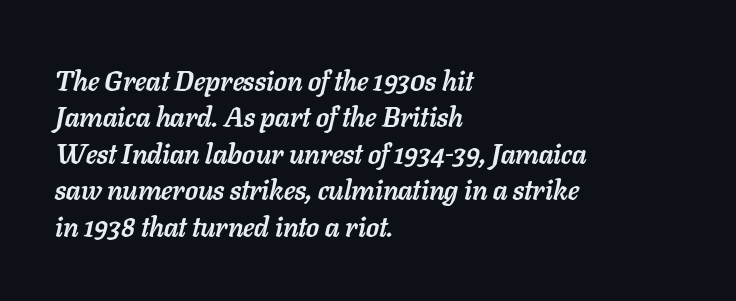
Q: Is the text bold? A: Yes.
Q: Is the text italic (slanted)? A: Yes, it leans right by about 11 degrees.
Q: Is the text underlined? A: No.
Q: How is the paragraph aligned? A: Left-aligned.
Q: Is the spacing between letters normal or unusually wide? A: Normal.
Q: Is the spacing between lines tight, normal or loose? A: Normal.
Q: Width (condensed, normal, or wide)? A: Normal.
Q: Stroke contrast? A: Low.
Q: x-height? A: Medium.
Q: Monospaced? A: No.
